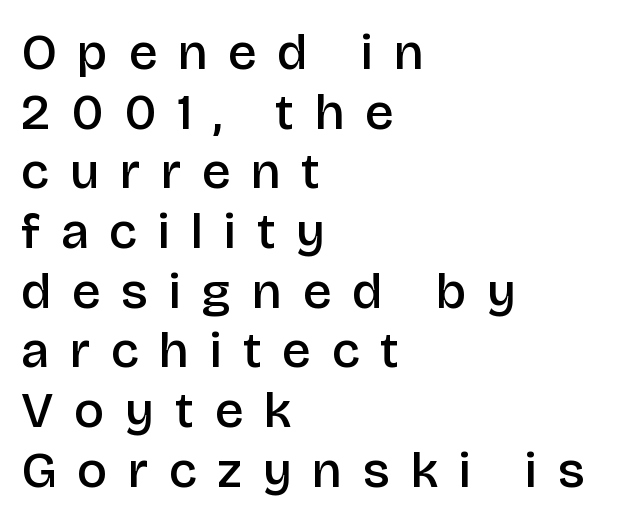
{"serif": "no", "italic": "no", "bold": "semi", "weight": "semibold", "width": "normal", "stroke_contrast": "low", "x_height": "large", "monospaced": "no", "underline": "no", "align": "left", "line_spacing_ratio": 1.17, "letter_spacing": "wide", "letter_spacing_em": 0.41, "glyph_px": 51}
